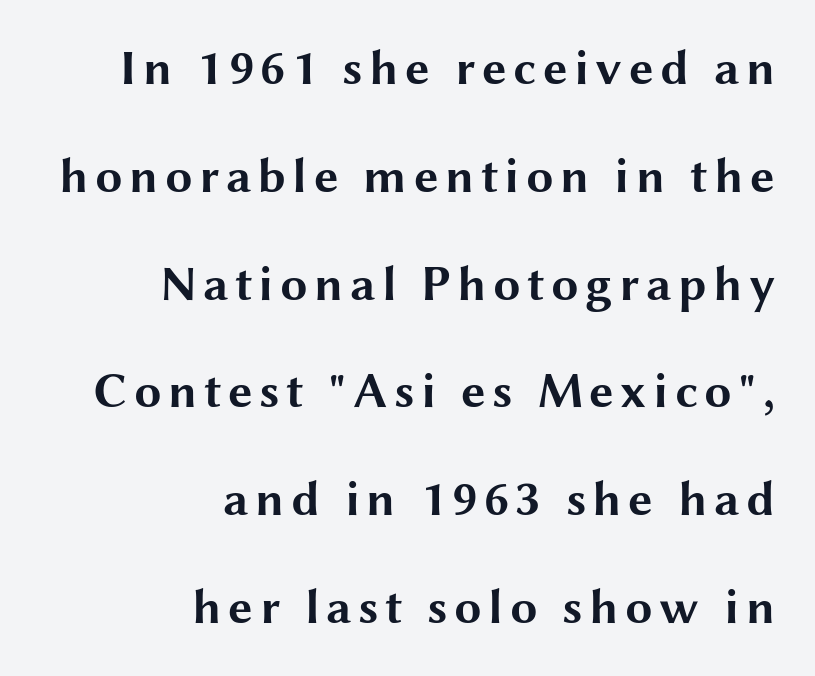
Serifs: no, the terminals of the letterforms are clean. The paragraph shown leans on its right margin. Each row of text sits above clean, open space. Look at the stroke-to-counter ratio: heavy, a bold. The lettering holds an erect, upright posture throughout. Successive baselines arrive slowly, with a big drop between each.
